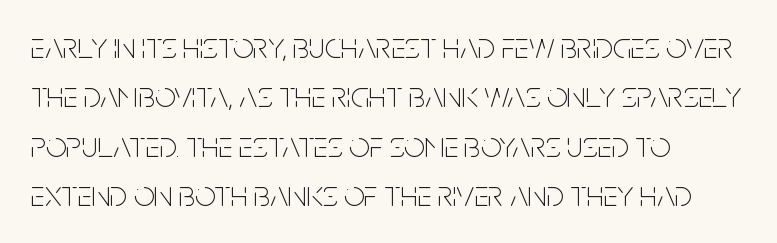
Here the designer chose a conventional face with non-uniform glyph widths. The paragraph shown leans on its left margin. Any mark beneath the type? The region is blank. The glyphs in this specimen are sans serif. Nobody touched the tracking dial on this one.
